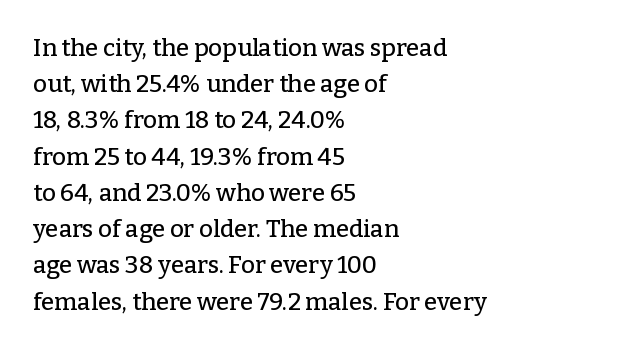
{"italic": "no", "underline": "no", "align": "left", "line_spacing": "normal", "line_spacing_ratio": 1.51, "letter_spacing": "normal", "letter_spacing_em": 0.0, "glyph_px": 24}
